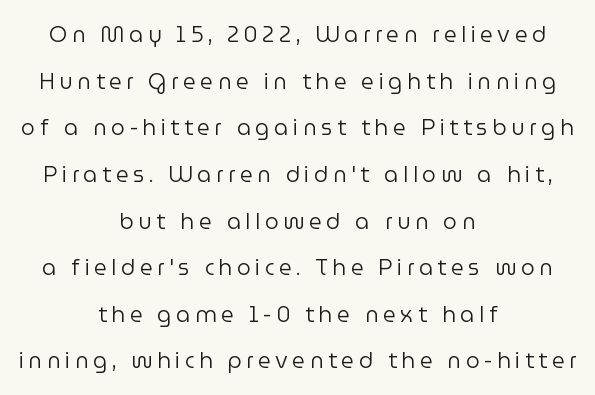
If you folded the block vertically in half, each line would mirror itself in length. The axis of the letterforms is exactly vertical. Glyph-to-glyph distance is far greater than everyday printed text. The typesetting does not lean heavy: it is not bold.
